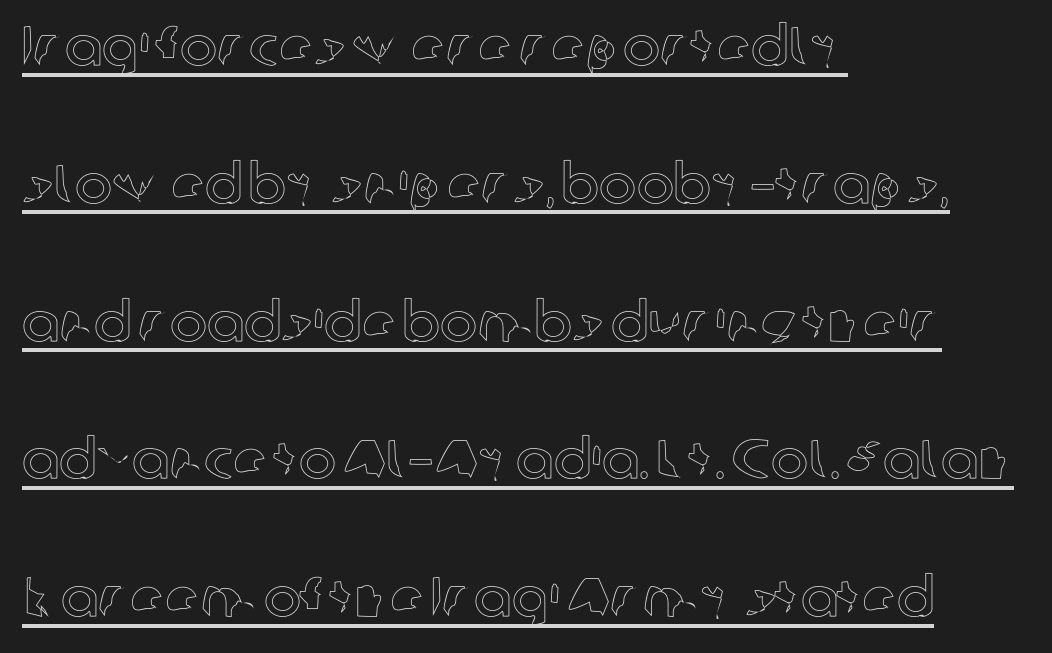
The image shows 56 px text type, upright; set left-aligned, loose line spacing (2.46x), normal letter spacing, underlined; a medium x-height.
